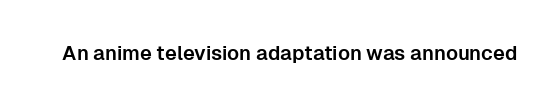
The image shows 20 px text type, upright; set normal letter spacing, not underlined.
